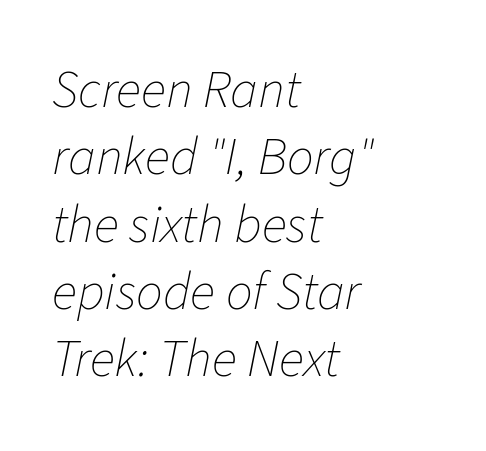
{"italic": "yes", "lean": "right", "slant_degrees": 11, "bold": "no", "weight": "thin", "width": "normal", "stroke_contrast": "low", "x_height": "medium", "monospaced": "no", "underline": "no", "align": "left", "line_spacing": "normal", "line_spacing_ratio": 1.27, "letter_spacing": "normal", "letter_spacing_em": 0.0, "glyph_px": 53}
